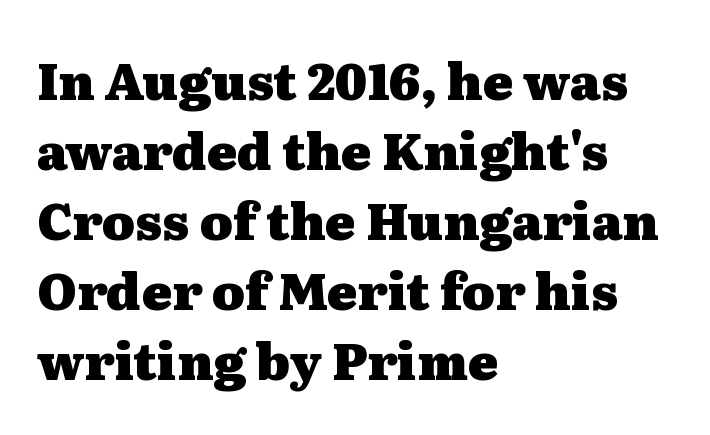
Leading matches the norm, producing a regular column. Nobody touched the tracking dial on this one. Descenders hang freely into open space. Look at the stroke-to-counter ratio: heavy, a bold.
